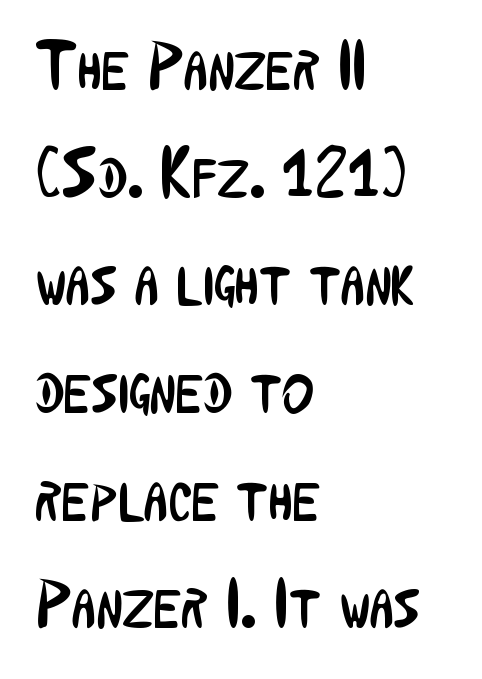
{"serif": "no", "italic": "no", "bold": "no", "weight": "regular", "width": "condensed", "stroke_contrast": "low", "x_height": "medium", "monospaced": "no", "underline": "no", "align": "left", "line_spacing": "normal", "line_spacing_ratio": 1.56, "letter_spacing": "normal", "letter_spacing_em": 0.0, "glyph_px": 69}
